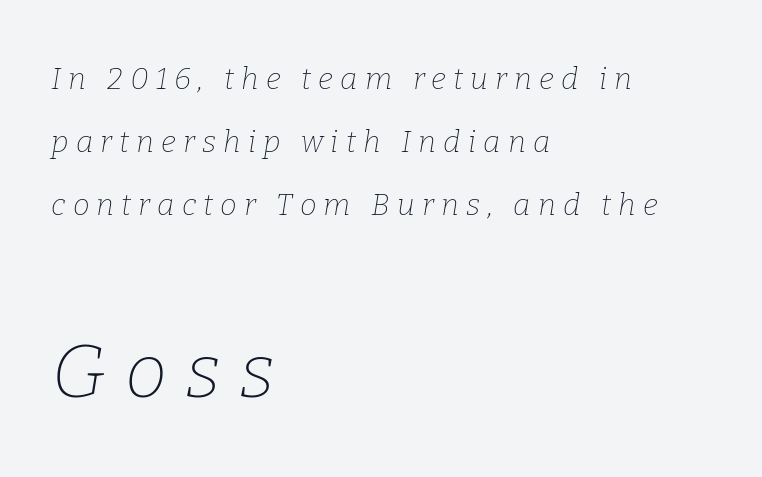
{"serif": "yes", "italic": "yes", "lean": "right", "slant_degrees": 9, "bold": "no", "weight": "thin", "width": "normal", "stroke_contrast": "low", "x_height": "medium", "monospaced": "no", "underline": "no", "align": "left", "line_spacing": "loose", "line_spacing_ratio": 2.1, "letter_spacing": "wide", "letter_spacing_em": 0.24, "larger_block": "second", "size_ratio": 2.53, "glyph_px": 76}
